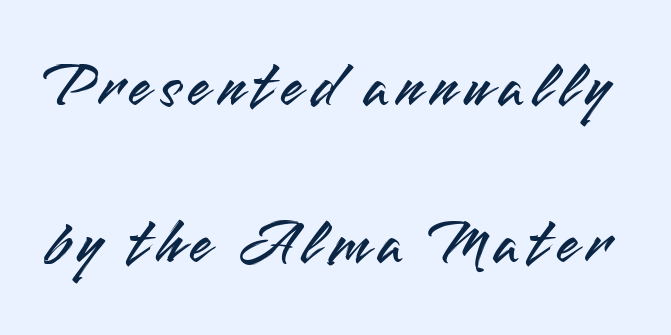
Vertically, the passage feels expansive, rows floating well apart. Check where the strokes stop: nothing finishes them off — pure sans. Think of a printed novel: that variable character pitch is what you see here.
